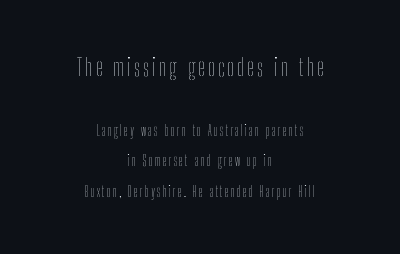
{"italic": "no", "bold": "no", "underline": "no", "align": "center", "line_spacing": "loose", "line_spacing_ratio": 2.19, "larger_block": "first", "size_ratio": 1.64, "glyph_px": 23}
